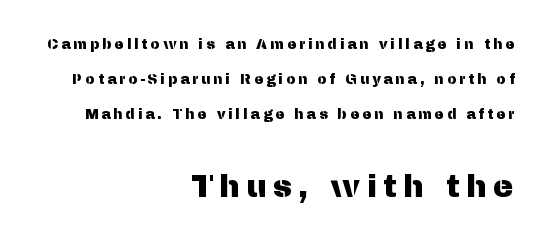
Q: Is the text italic (slanted)? A: No, it is upright.
Q: Is the typeface a serif or a sans-serif typeface? A: Sans-serif.
Q: Is the text underlined? A: No.
Q: How is the paragraph aligned? A: Right-aligned.
Q: Is the spacing between letters normal or unusually wide? A: Unusually wide.
Q: Is the spacing between lines tight, normal or loose? A: Loose.
Q: Which block of text is set in a larger size, the first (top) or the second (bottom)? A: The second (bottom) one.
Q: Width (condensed, normal, or wide)? A: Normal.
Q: Stroke contrast? A: Medium.
Q: x-height? A: Medium.
Q: Monospaced? A: No.
